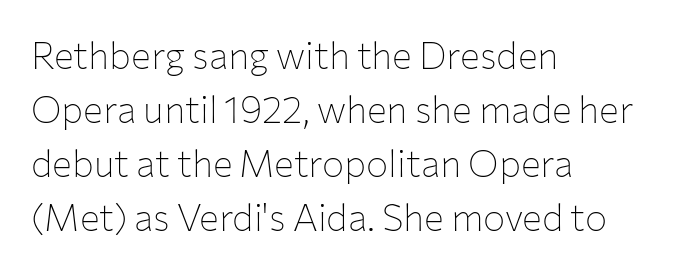
The image shows 37 px thin sans-serif type, upright; set left-aligned, normal line spacing (1.46x), normal letter spacing, not underlined; low stroke contrast and a medium x-height.
